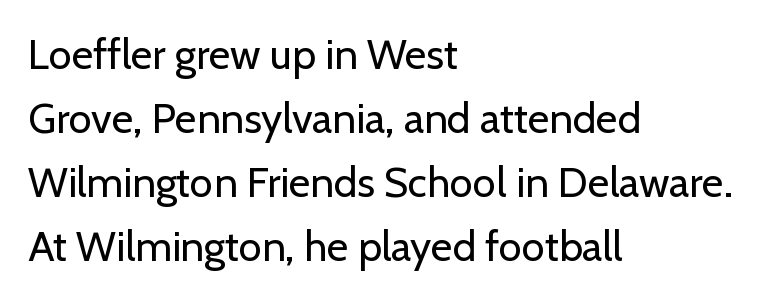
Where is the straight margin? On the left. Style check: upright. The passage shown is typed in a proportional face where columns would drift. You can tell from the bare stems that sans-serif type was used. No heavy texture on the line: the type isn't bold.
